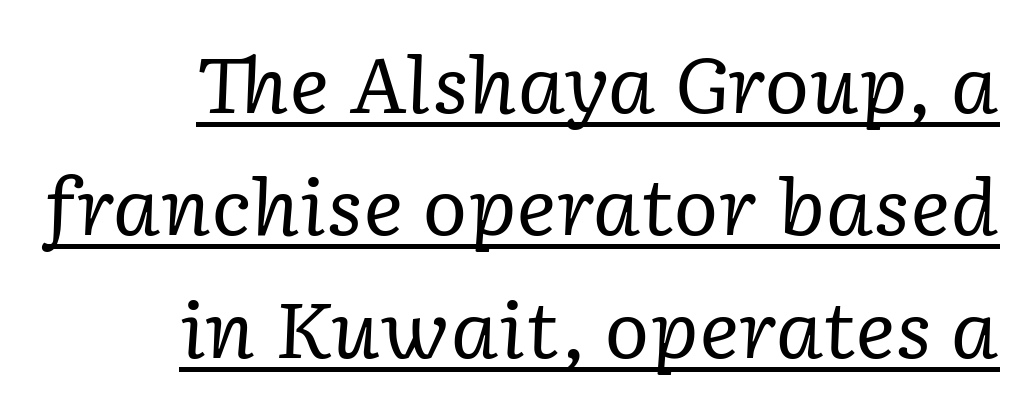
Q: Is the text bold? A: No.
Q: Is the text italic (slanted)? A: Yes, it leans right by about 2 degrees.
Q: Is the typeface a serif or a sans-serif typeface? A: Serif.
Q: Is the text underlined? A: Yes.
Q: How is the paragraph aligned? A: Right-aligned.
Q: Is the spacing between letters normal or unusually wide? A: Normal.
Q: Is the spacing between lines tight, normal or loose? A: Normal.
Q: Width (condensed, normal, or wide)? A: Normal.
Q: Stroke contrast? A: Low.
Q: x-height? A: Medium.
Q: Monospaced? A: No.
